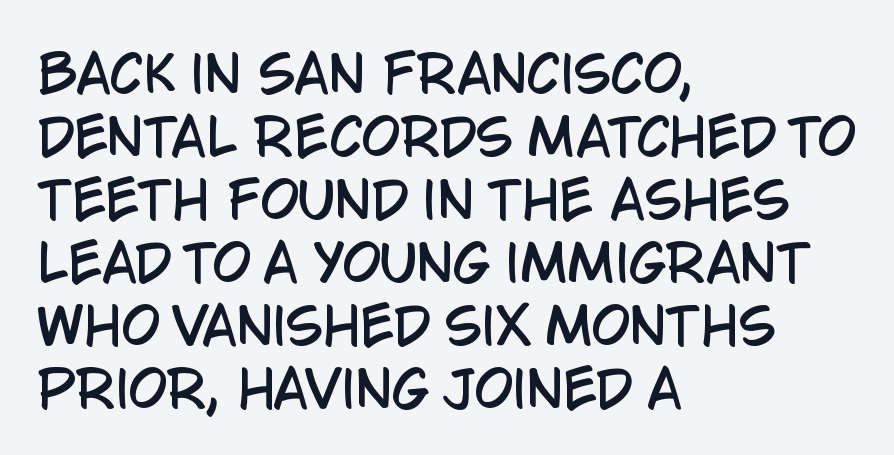
Q: Is the text italic (slanted)? A: No, it is upright.
Q: Is the typeface a serif or a sans-serif typeface? A: Sans-serif.
Q: Is the text underlined? A: No.
Q: How is the paragraph aligned? A: Left-aligned.
Q: Is the spacing between letters normal or unusually wide? A: Normal.
Q: Is the spacing between lines tight, normal or loose? A: Normal.
Q: Width (condensed, normal, or wide)? A: Condensed.
Q: Stroke contrast? A: Low.
Q: x-height? A: Large.
Q: Monospaced? A: No.
